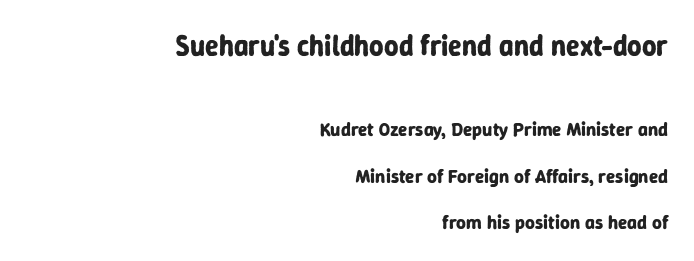
Q: Is the text bold? A: Yes.
Q: Is the text italic (slanted)? A: No, it is upright.
Q: Is the typeface a serif or a sans-serif typeface? A: Sans-serif.
Q: Is the text underlined? A: No.
Q: How is the paragraph aligned? A: Right-aligned.
Q: Is the spacing between letters normal or unusually wide? A: Normal.
Q: Is the spacing between lines tight, normal or loose? A: Loose.
Q: Which block of text is set in a larger size, the first (top) or the second (bottom)? A: The first (top) one.
Q: Width (condensed, normal, or wide)? A: Normal.
Q: Stroke contrast? A: Low.
Q: x-height? A: Medium.
Q: Monospaced? A: No.
